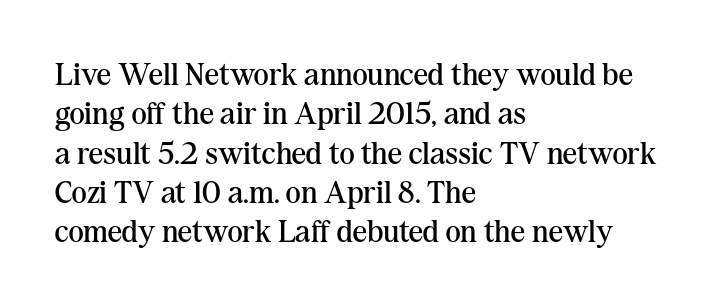
The image shows 32 px regular-weight serif type, upright; set left-aligned, line spacing 1.23x, normal letter spacing, not underlined; medium stroke contrast and a medium x-height.
